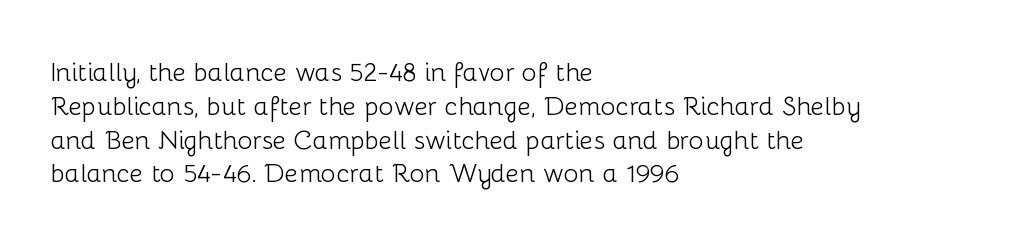
Descenders are the only things crossing below the line. Vertical strokes here are truly vertical. Compared with typical paragraphs, the rows here are spaced about the same. The setting favours the left margin, as ordinary paragraphs usually do.
